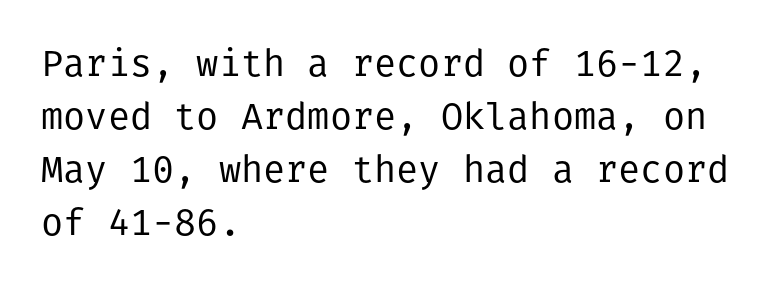
This sample keeps an unexceptional amount of space between lines. The weight tops out at a normal text grade. The axis of the letterforms is exactly vertical. Beneath every word, the page is bare. Tracking here is standard; glyphs follow each other at the usual distance.
